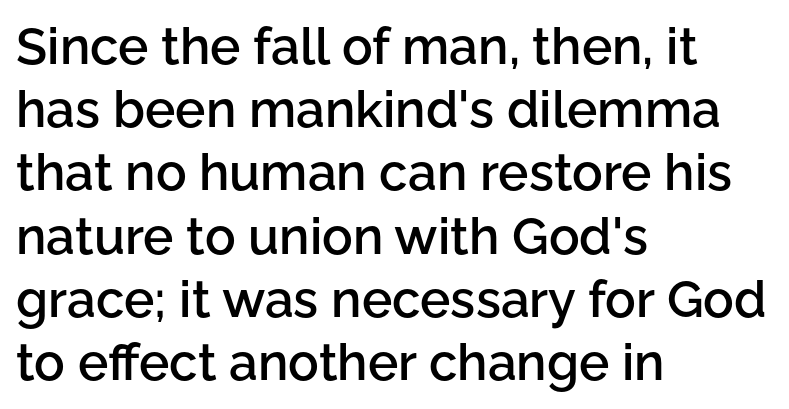
Q: Is the text bold? A: Semi-bold.
Q: Is the text italic (slanted)? A: No, it is upright.
Q: Is the typeface a serif or a sans-serif typeface? A: Sans-serif.
Q: Is the text underlined? A: No.
Q: How is the paragraph aligned? A: Left-aligned.
Q: Is the spacing between letters normal or unusually wide? A: Normal.
Q: Width (condensed, normal, or wide)? A: Normal.
Q: Stroke contrast? A: Low.
Q: x-height? A: Medium.
Q: Monospaced? A: No.
